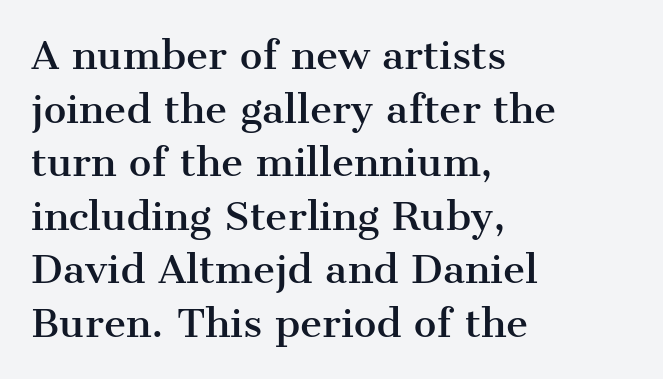
The image shows 38 px serif type, upright; set left-aligned, normal line spacing (1.41x), normal letter spacing, not underlined; medium stroke contrast and a medium x-height.
